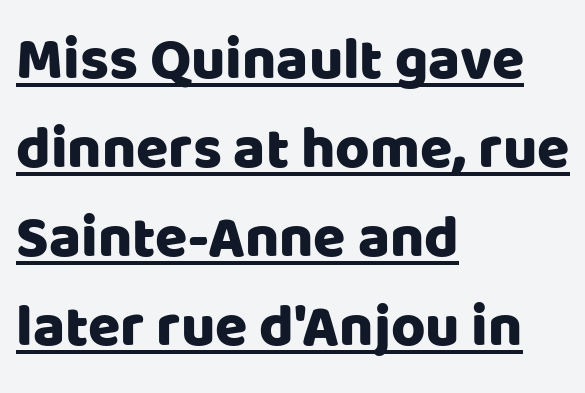
Q: Is the text italic (slanted)? A: No, it is upright.
Q: Is the typeface a serif or a sans-serif typeface? A: Sans-serif.
Q: Is the text underlined? A: Yes.
Q: How is the paragraph aligned? A: Left-aligned.
Q: Is the spacing between letters normal or unusually wide? A: Normal.
Q: Is the spacing between lines tight, normal or loose? A: Normal.
Q: Width (condensed, normal, or wide)? A: Normal.
Q: Stroke contrast? A: Low.
Q: x-height? A: Large.
Q: Monospaced? A: No.
